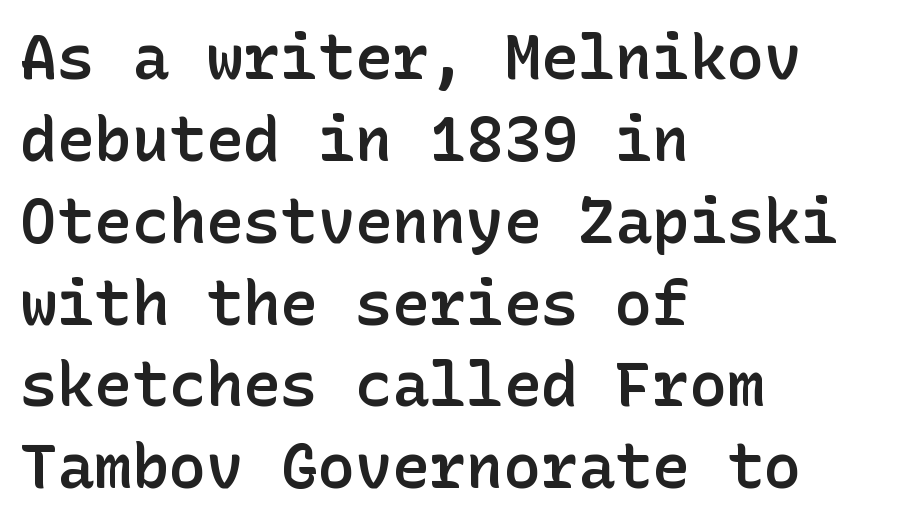
{"serif": "no", "italic": "no", "bold": "semi", "weight": "semibold", "width": "normal", "stroke_contrast": "low", "x_height": "medium", "underline": "no", "align": "left", "line_spacing": "normal", "line_spacing_ratio": 1.32, "letter_spacing": "normal", "letter_spacing_em": 0.0, "glyph_px": 62}
